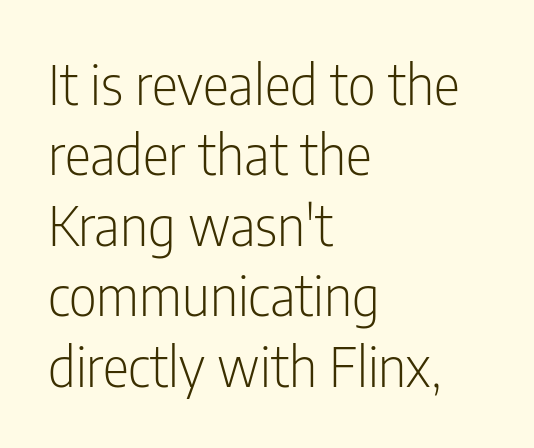
The image shows 55 px light, condensed sans-serif type, upright; set left-aligned, normal line spacing (1.28x), normal letter spacing, not underlined; low stroke contrast and a medium x-height.
